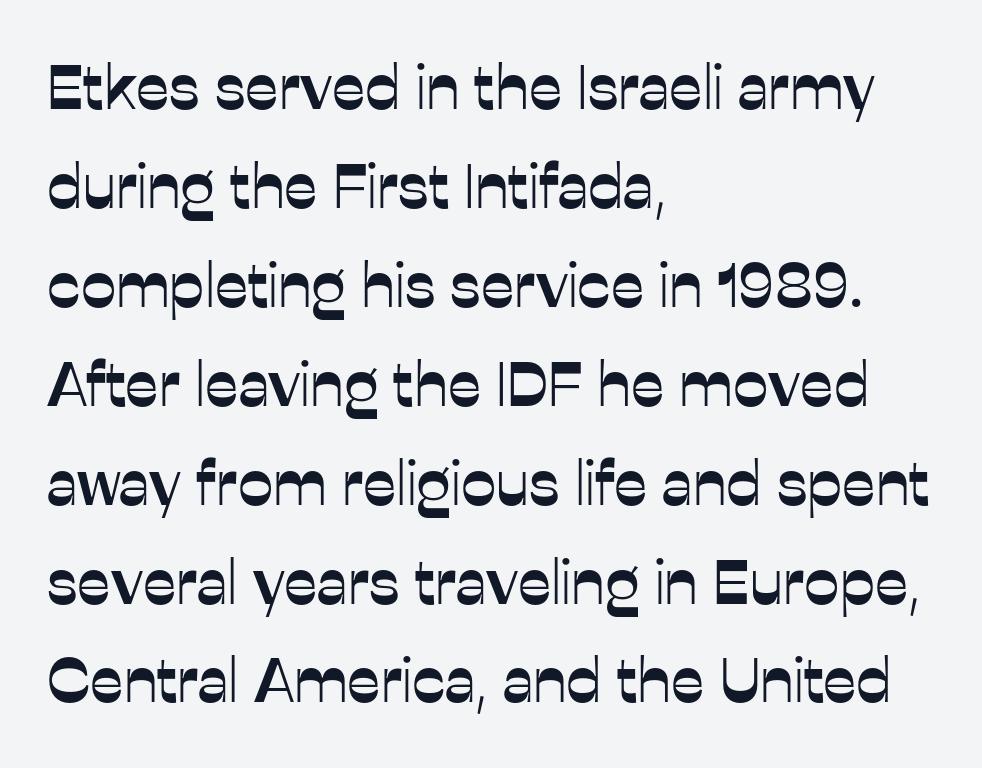
The image shows 63 px sans-serif type, upright; set left-aligned, normal line spacing (1.57x), normal letter spacing, not underlined; low stroke contrast and a medium x-height.
